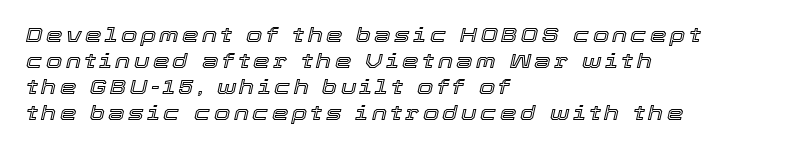
Descenders hang freely into open space. Horizontal alignment here is leftward, the default for most running prose. Is the type slanted? Yes — the strokes lean at a clear angle.
